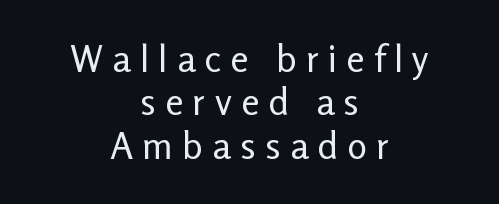
The image shows 37 px regular-weight sans-serif type, upright; set centered, line spacing 1.17x, unusually wide letter spacing (+0.25 em), not underlined; low stroke contrast and a medium x-height.
